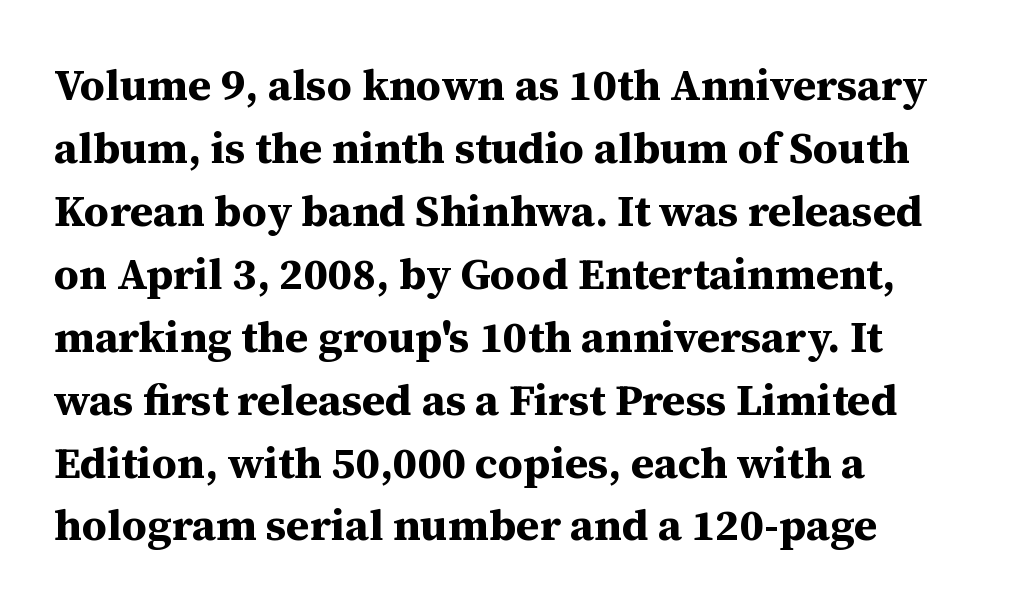
No word sits above an underline. The passage is arranged the way most books set body copy — flush left. Little horizontal feet cap the strokes, marking this as serif type. This sample uses an upright cut, with every glyph sitting square on the baseline. These lines keep a tight, regular rhythm from letter to letter. In terms of weight, the rendering is a true, heavy bold.
